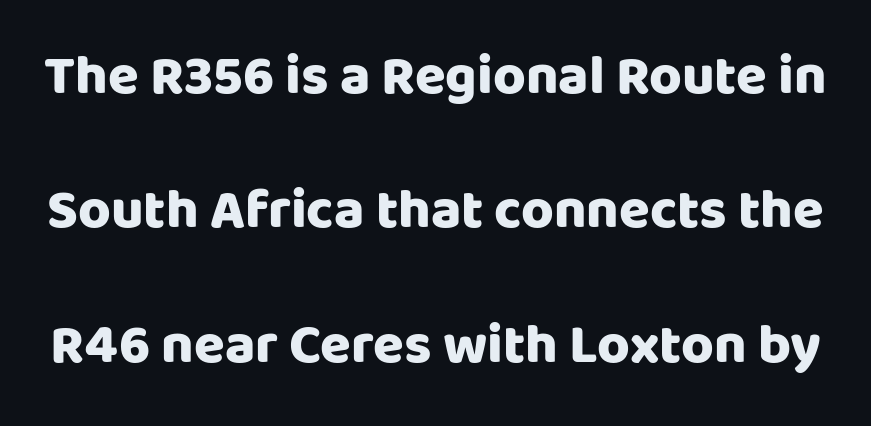
Q: Is the text bold? A: Yes.
Q: Is the text italic (slanted)? A: No, it is upright.
Q: Is the typeface a serif or a sans-serif typeface? A: Sans-serif.
Q: Is the text underlined? A: No.
Q: Is the spacing between letters normal or unusually wide? A: Normal.
Q: Is the spacing between lines tight, normal or loose? A: Loose.
Q: Width (condensed, normal, or wide)? A: Normal.
Q: Stroke contrast? A: Low.
Q: x-height? A: Large.
Q: Monospaced? A: No.
